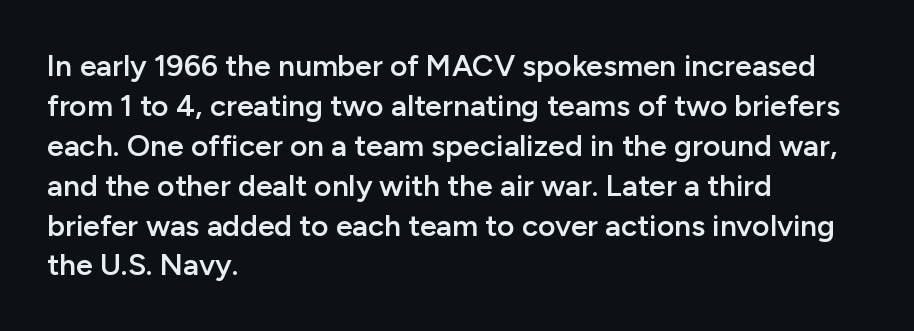
Visually the block forms a straight wall on the left and a jagged coastline on the right. Notice the strokes are somewhat thickened but not fully heavy: this is a semibold. This rendering features lettering with no underline. Style check: upright. You could call the tracking neutral — neither tight nor loose. Unlike a traditional serif, this face leaves its strokes unadorned.
